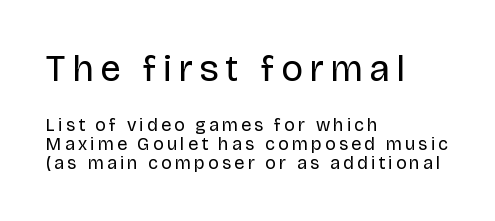
The image shows 37 px regular-weight sans-serif type, upright; set left-aligned, tight line spacing (1.05x), not underlined; the first (top) block is 2.06x larger; low stroke contrast and a large x-height.
